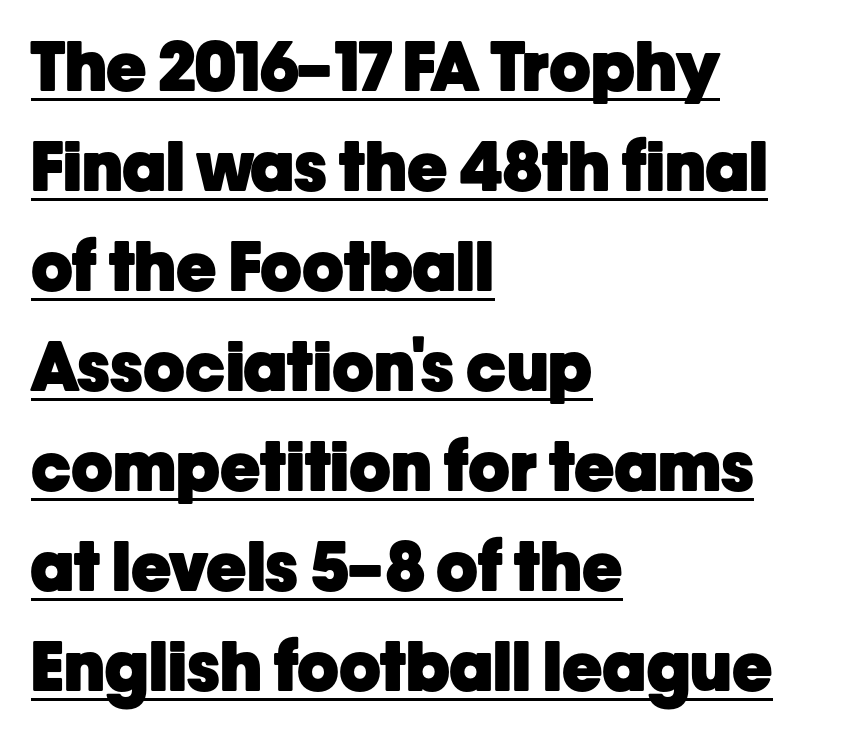
Is there much room between lines? A standard amount, neither cramped nor airy. Horizontal alignment here is leftward, the default for most running prose. Characters follow at the spacing the type designer built in. The text was rendered using a sans face with plain stroke endings. These words are printed bold, with thick strokes throughout.
